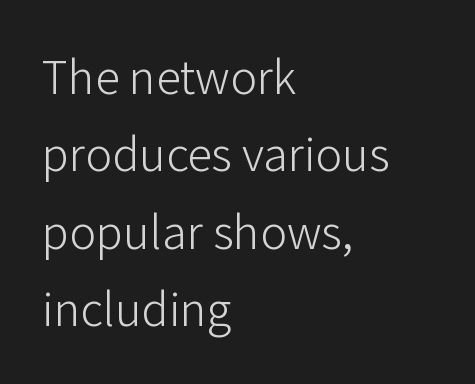
The image shows 50 px light sans-serif type, upright; set left-aligned, normal line spacing (1.55x), normal letter spacing, not underlined; low stroke contrast and a medium x-height.
